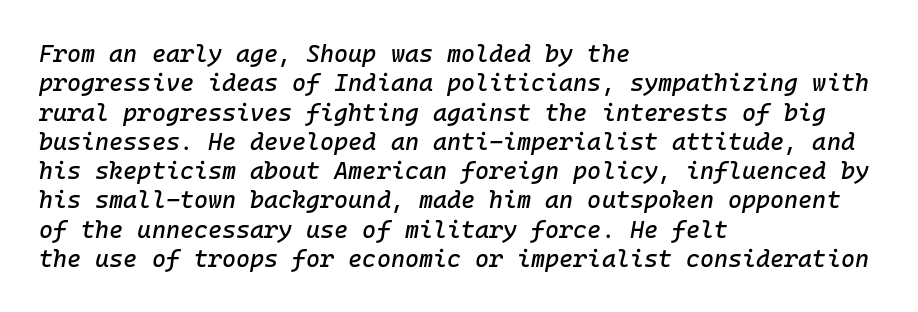
{"italic": "yes", "lean": "right", "slant_degrees": 10, "underline": "no", "align": "left", "line_spacing_ratio": 1.22, "letter_spacing": "normal", "letter_spacing_em": 0.0, "glyph_px": 24}
